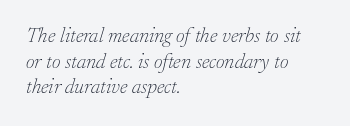
The image shows 21 px text type, italic (leaning right); set left-aligned, line spacing 1.22x, normal letter spacing, not underlined.
